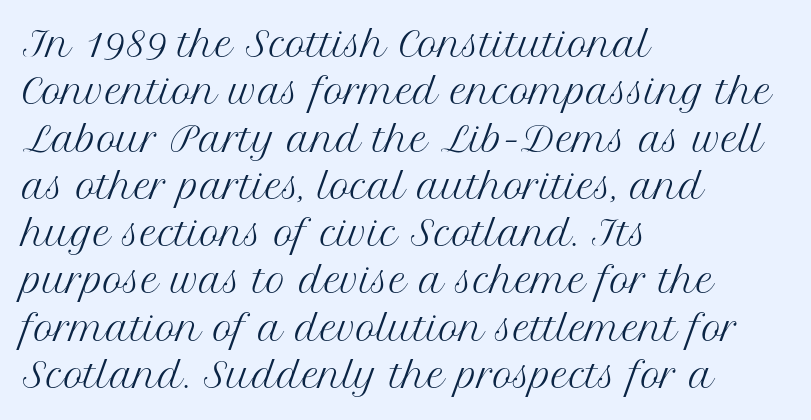
Q: Is the text bold? A: No.
Q: Is the text italic (slanted)? A: Yes.
Q: Is the typeface a serif or a sans-serif typeface? A: Serif.
Q: Is the text underlined? A: No.
Q: How is the paragraph aligned? A: Left-aligned.
Q: Is the spacing between letters normal or unusually wide? A: Normal.
Q: Is the spacing between lines tight, normal or loose? A: Normal.
Q: Width (condensed, normal, or wide)? A: Normal.
Q: Stroke contrast? A: Medium.
Q: x-height? A: Medium.
Q: Monospaced? A: No.
